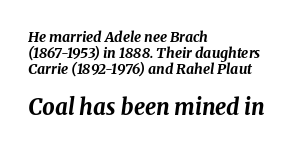
Q: Is the text bold? A: Yes.
Q: Is the text italic (slanted)? A: Yes, it leans right by about 8 degrees.
Q: Is the text underlined? A: No.
Q: How is the paragraph aligned? A: Left-aligned.
Q: Is the spacing between letters normal or unusually wide? A: Normal.
Q: Is the spacing between lines tight, normal or loose? A: Tight.
Q: Which block of text is set in a larger size, the first (top) or the second (bottom)? A: The second (bottom) one.
